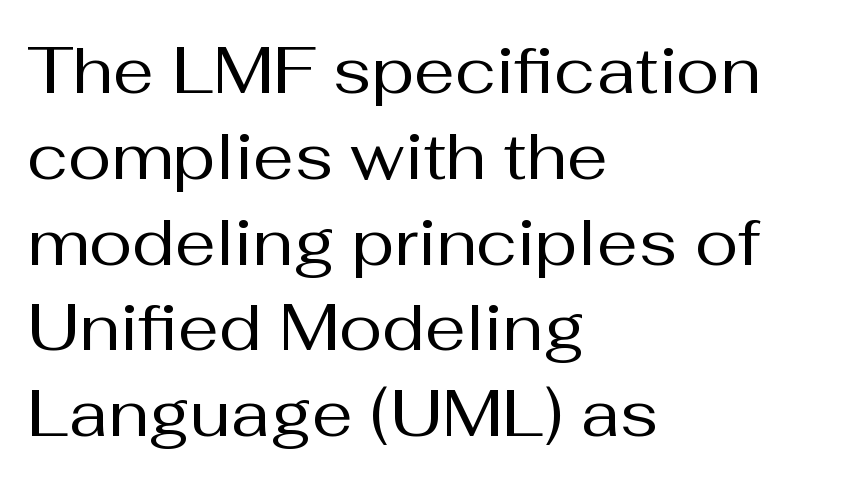
No feet cap the strokes, marking this as sans-serif type. The space between consecutive lines is moderate. Descender tails drop into unmarked territory. Left-aligned paragraph, ragged on the right. This sample uses an upright cut, with every glyph sitting square on the baseline. Letters have the restrained weight of plain body copy at most.
